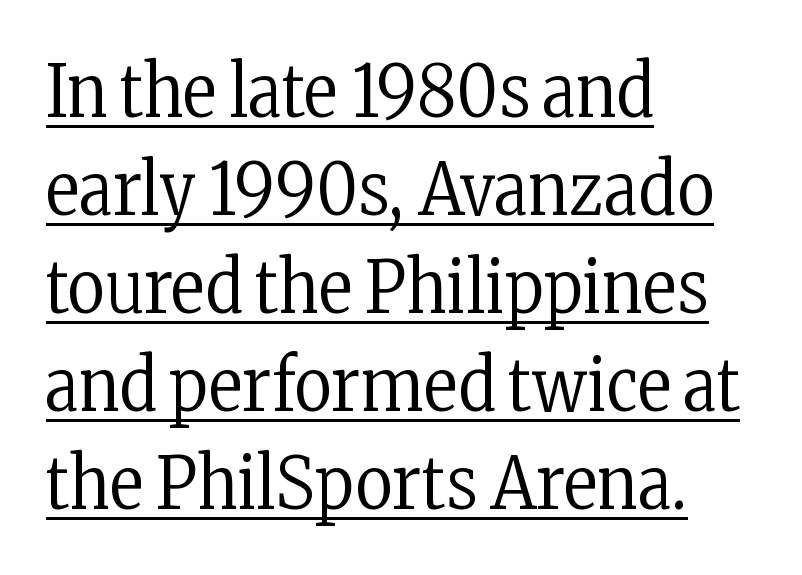
{"serif": "yes", "italic": "no", "bold": "no", "weight": "regular", "width": "condensed", "stroke_contrast": "low", "x_height": "medium", "monospaced": "no", "underline": "yes", "align": "left", "line_spacing": "normal", "line_spacing_ratio": 1.36, "letter_spacing": "normal", "letter_spacing_em": 0.0, "glyph_px": 72}
